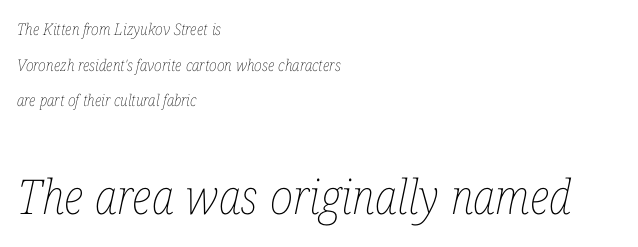
{"italic": "yes", "lean": "right", "slant_degrees": 12, "bold": "no", "weight": "thin", "width": "condensed", "stroke_contrast": "low", "x_height": "medium", "monospaced": "no", "underline": "no", "align": "left", "line_spacing": "loose", "line_spacing_ratio": 2.23, "letter_spacing": "normal", "letter_spacing_em": 0.0, "larger_block": "second", "size_ratio": 3.0, "glyph_px": 48}
